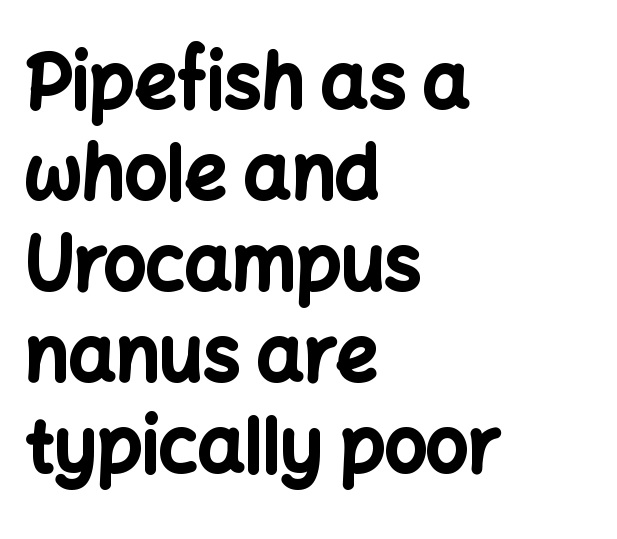
The image shows 74 px bold sans-serif type, upright; set left-aligned, line spacing 1.23x, normal letter spacing, not underlined; low stroke contrast and a medium x-height.
